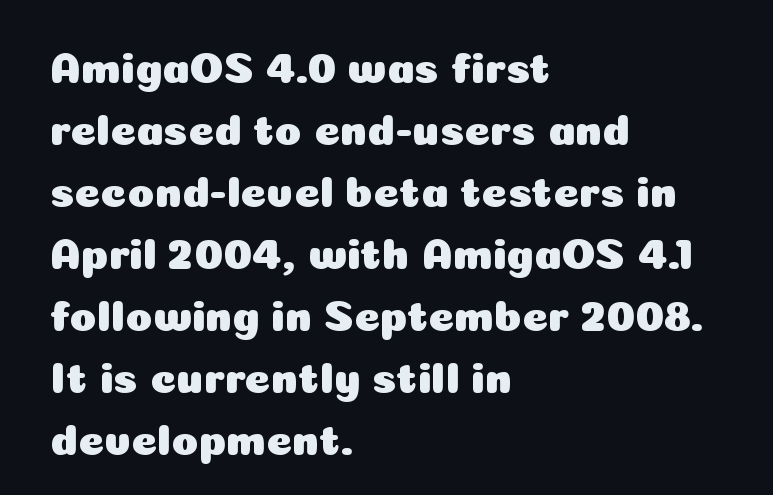
Students, note that the glyphs here touch the page at normal intervals. This is roman type, the default non-slanted kind. The designer left line spacing at the default. Each letter keeps its own natural width here, so spacing adapts to shape. The characters display no serif detailing; their extremities are plain.
